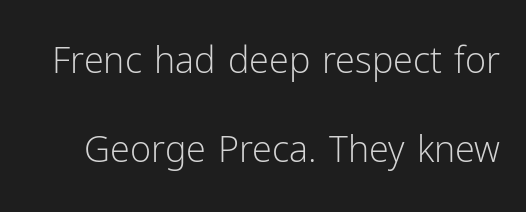
You could call the tracking neutral — neither tight nor loose. Tall strokes in this sample are plumb rather than angled. Type style note: lacks serifs. Stems here are at most as thick as an everyday book face. Notice the wide empty band between every row — that's loose leading. The letters advance in unequal steps, a hallmark of proportional type.
